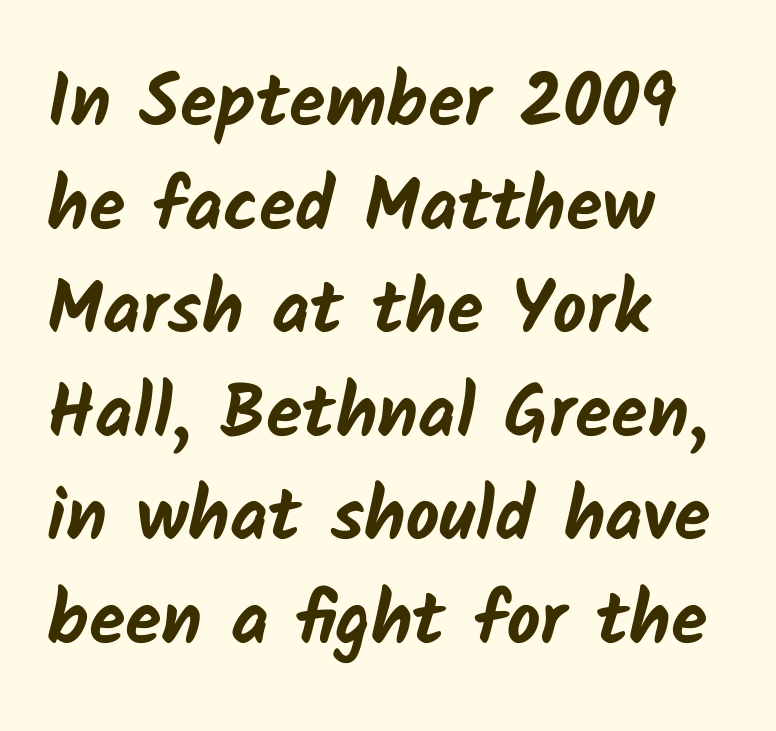
Q: Is the text bold? A: Yes.
Q: Is the typeface a serif or a sans-serif typeface? A: Sans-serif.
Q: Is the text underlined? A: No.
Q: How is the paragraph aligned? A: Left-aligned.
Q: Is the spacing between letters normal or unusually wide? A: Normal.
Q: Is the spacing between lines tight, normal or loose? A: Normal.
Q: Width (condensed, normal, or wide)? A: Normal.
Q: Stroke contrast? A: Low.
Q: x-height? A: Medium.
Q: Monospaced? A: No.
